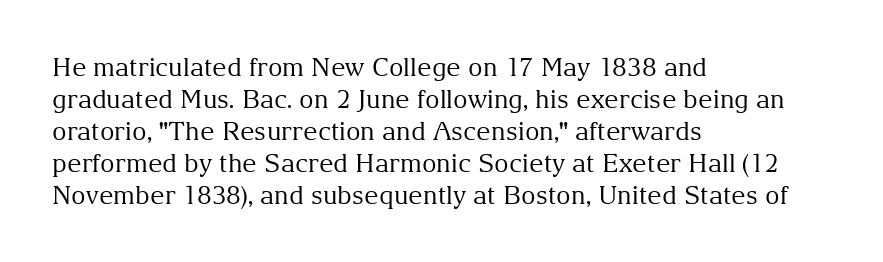
Glance below the letters and you will spot only blank space. The weight tops out at a normal text grade. Teacher's note: observe the even left margin — that is flush-left alignment. Interline gaps are of average width in this sample. In terms of posture, this sample is upright.
